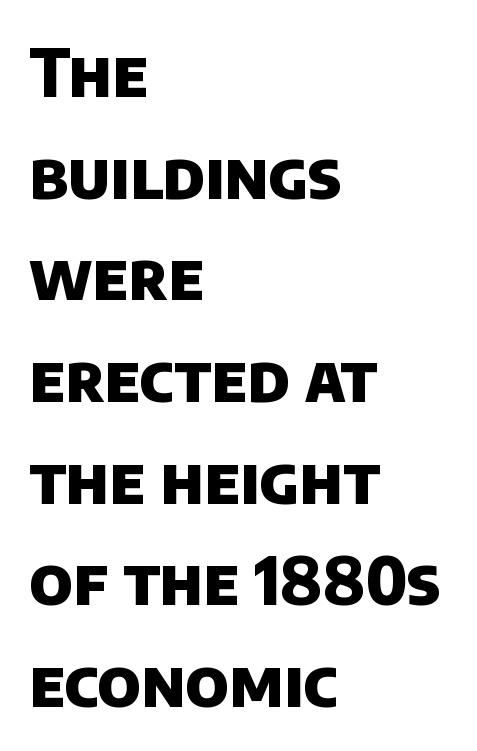
{"serif": "no", "bold": "yes", "weight": "heavy", "width": "normal", "stroke_contrast": "low", "x_height": "large", "monospaced": "no", "underline": "no", "align": "left", "line_spacing": "normal", "line_spacing_ratio": 1.54, "letter_spacing": "normal", "letter_spacing_em": 0.0, "glyph_px": 66}
